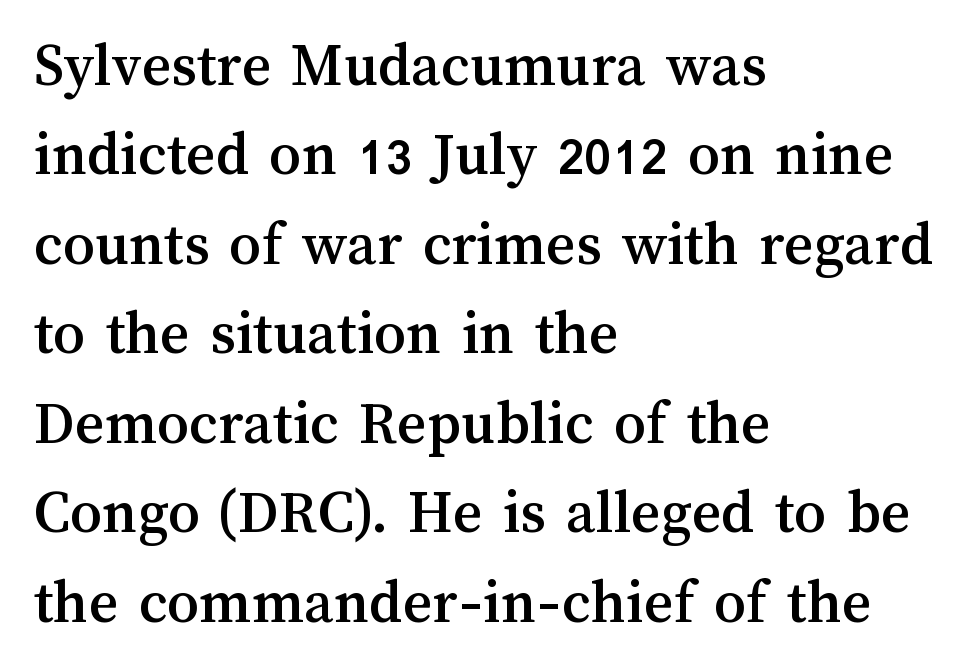
The letters advance in unequal steps, a hallmark of proportional type. These lines stack with their left ends in a neat column. The block of text has a typical density, with ordinary space between rows. In terms of letterspacing, this is plain default setting.
